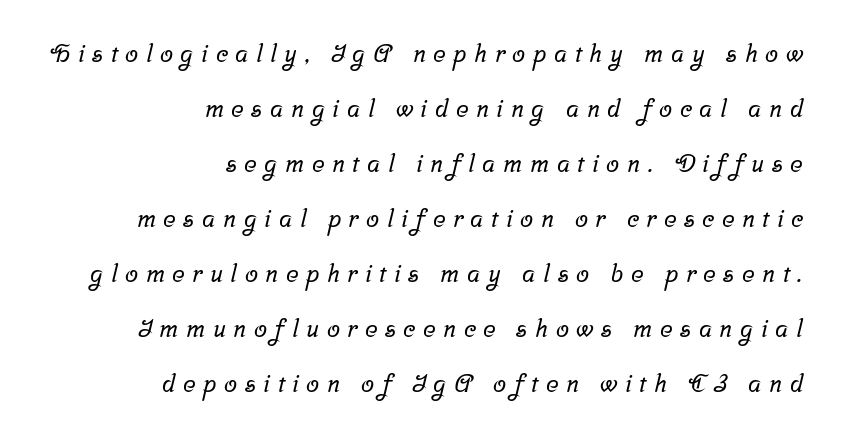
The rendering anchors every line to the right-hand side. The strip under each line holds only bare page. Summary of vertical rhythm: relaxed, with wide interline spacing. Tracking value appears strongly positive — letters spread wide.
